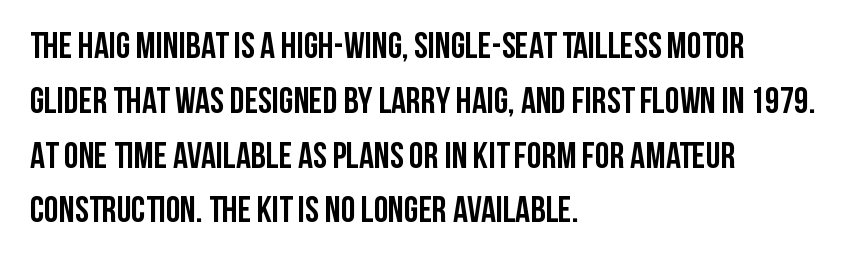
Q: Is the text bold? A: Yes.
Q: Is the text italic (slanted)? A: No, it is upright.
Q: Is the typeface a serif or a sans-serif typeface? A: Sans-serif.
Q: Is the text underlined? A: No.
Q: How is the paragraph aligned? A: Left-aligned.
Q: Is the spacing between letters normal or unusually wide? A: Normal.
Q: Is the spacing between lines tight, normal or loose? A: Normal.
Q: Width (condensed, normal, or wide)? A: Condensed.
Q: Stroke contrast? A: Low.
Q: x-height? A: Large.
Q: Monospaced? A: No.
